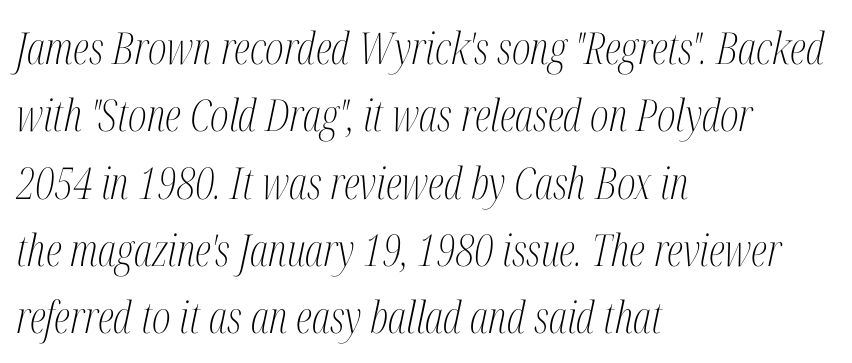
Q: Is the text bold? A: No.
Q: Is the text italic (slanted)? A: Yes, it leans right by about 12 degrees.
Q: Is the typeface a serif or a sans-serif typeface? A: Serif.
Q: Is the text underlined? A: No.
Q: How is the paragraph aligned? A: Left-aligned.
Q: Is the spacing between letters normal or unusually wide? A: Normal.
Q: Is the spacing between lines tight, normal or loose? A: Normal.
Q: Width (condensed, normal, or wide)? A: Condensed.
Q: Stroke contrast? A: Medium.
Q: x-height? A: Medium.
Q: Monospaced? A: No.
